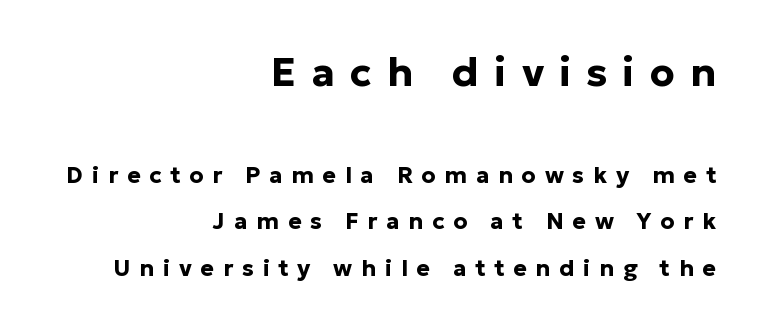
Q: Is the text bold? A: Yes.
Q: Is the text italic (slanted)? A: No, it is upright.
Q: Is the typeface a serif or a sans-serif typeface? A: Sans-serif.
Q: Is the text underlined? A: No.
Q: How is the paragraph aligned? A: Right-aligned.
Q: Is the spacing between letters normal or unusually wide? A: Unusually wide.
Q: Is the spacing between lines tight, normal or loose? A: Loose.
Q: Which block of text is set in a larger size, the first (top) or the second (bottom)? A: The first (top) one.
Q: Width (condensed, normal, or wide)? A: Normal.
Q: Stroke contrast? A: Low.
Q: x-height? A: Medium.
Q: Monospaced? A: No.
